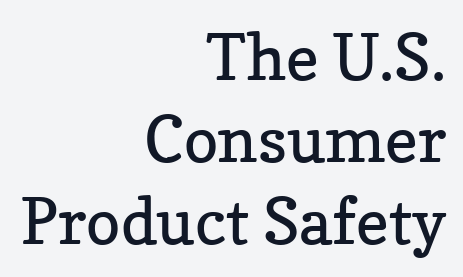
{"serif": "yes", "italic": "no", "bold": "no", "weight": "regular", "width": "normal", "stroke_contrast": "low", "x_height": "medium", "monospaced": "no", "underline": "no", "align": "right", "line_spacing": "normal", "line_spacing_ratio": 1.28, "letter_spacing": "normal", "letter_spacing_em": 0.0, "glyph_px": 64}
